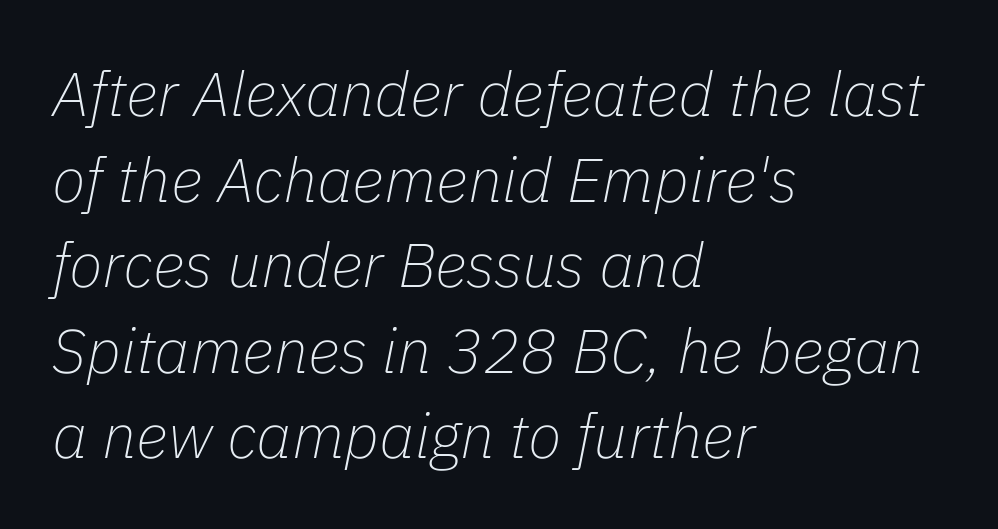
Think of a printed novel: that variable character pitch is what you see here. Does the leading feel generous? No, just average. Letters have the restrained weight of plain body copy at most. The string is rendered with underlining switched off.
